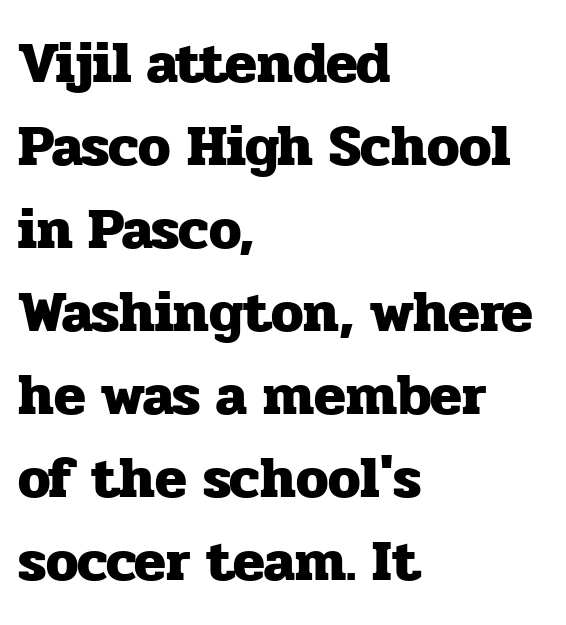
Q: Is the text bold? A: Yes.
Q: Is the text italic (slanted)? A: No, it is upright.
Q: Is the typeface a serif or a sans-serif typeface? A: Serif.
Q: Is the text underlined? A: No.
Q: How is the paragraph aligned? A: Left-aligned.
Q: Is the spacing between letters normal or unusually wide? A: Normal.
Q: Is the spacing between lines tight, normal or loose? A: Normal.
Q: Width (condensed, normal, or wide)? A: Normal.
Q: Stroke contrast? A: Low.
Q: x-height? A: Medium.
Q: Monospaced? A: No.
